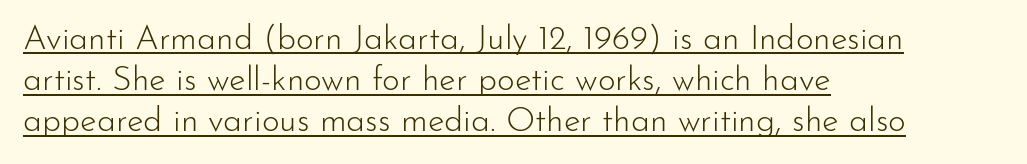
The image shows 34 px light sans-serif type, upright; set left-aligned, line spacing 1.21x, normal letter spacing, underlined; low stroke contrast and a small x-height.
